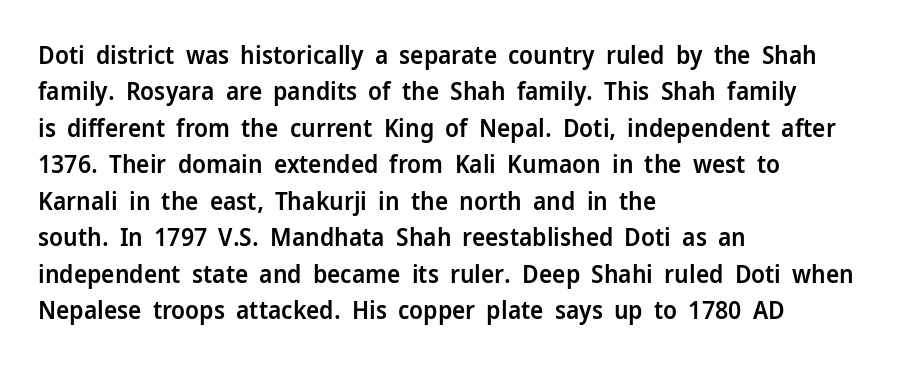
The image shows 25 px text type, upright; set left-aligned, normal line spacing (1.46x), normal letter spacing, not underlined.
